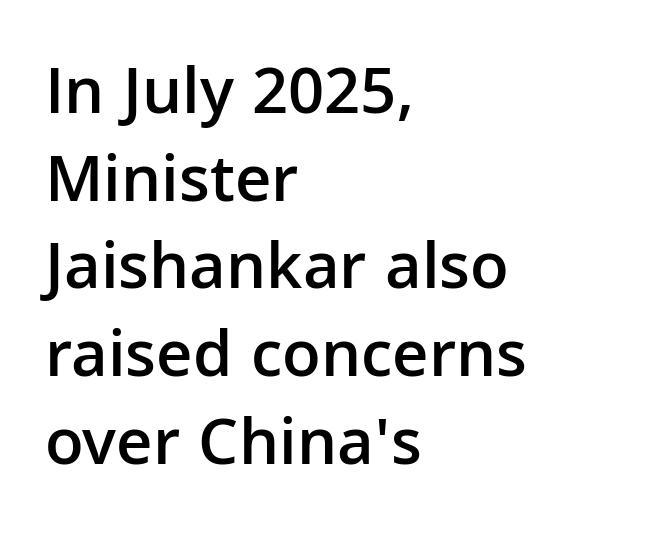
Q: Is the text bold? A: Semi-bold.
Q: Is the text italic (slanted)? A: No, it is upright.
Q: Is the typeface a serif or a sans-serif typeface? A: Sans-serif.
Q: Is the text underlined? A: No.
Q: How is the paragraph aligned? A: Left-aligned.
Q: Is the spacing between letters normal or unusually wide? A: Normal.
Q: Is the spacing between lines tight, normal or loose? A: Normal.
Q: Width (condensed, normal, or wide)? A: Normal.
Q: Stroke contrast? A: Low.
Q: x-height? A: Medium.
Q: Monospaced? A: No.
